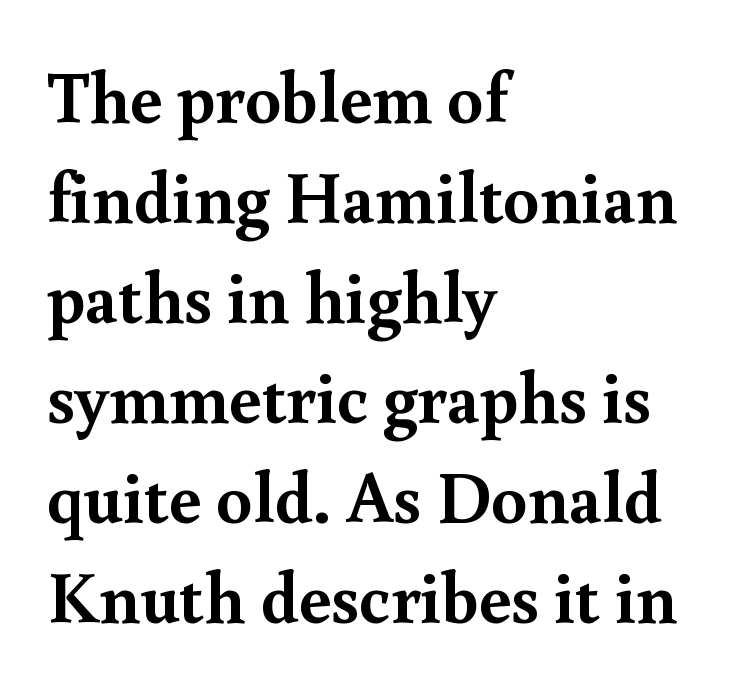
{"serif": "yes", "italic": "no", "bold": "yes", "weight": "semibold", "width": "normal", "x_height": "small", "monospaced": "no", "underline": "no", "align": "left", "line_spacing": "normal", "line_spacing_ratio": 1.39, "letter_spacing": "normal", "letter_spacing_em": 0.0, "glyph_px": 72}
